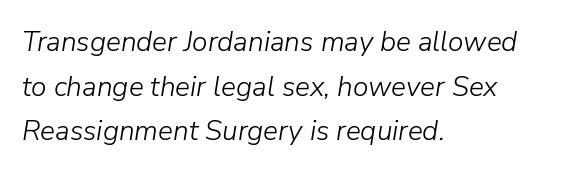
In CSS terms this would be text-align: left. Honestly, there is no underline to notice here at all. The horizontal fit of the characters is conventional and even. Leading: standard. Does the lettering tilt? It does — this is italic. Here the designer chose a conventional face with non-uniform glyph widths.
